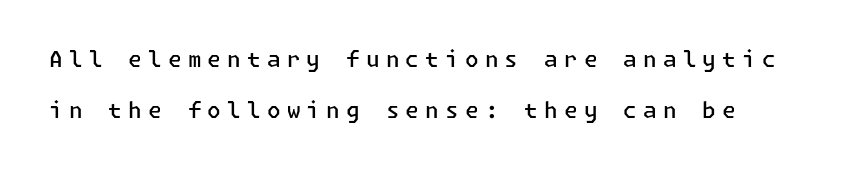
The image shows 22 px text type, upright; set left-aligned, loose line spacing (2.3x), unusually wide letter spacing (+0.28 em), not underlined.
